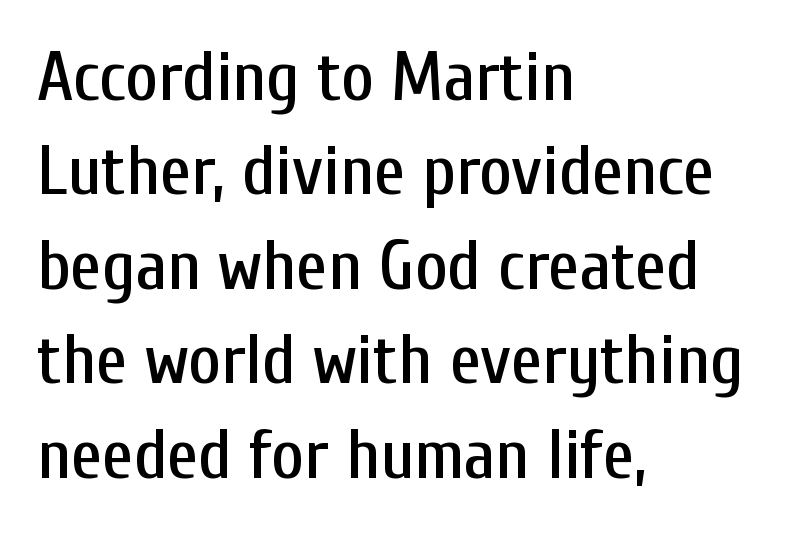
Quick note: underline off. The ragged edge is on the right, which tells us the setting is flush left. Line spacing here is normal. This is the regular roman posture of the typeface.
